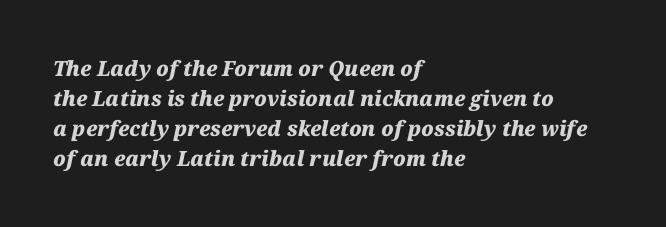
The line-height multiplier appears to be the usual default. Is the letter spacing exaggerated? No — it looks like the ordinary default. These lines carry a lot of weight — the face is fully bold. Check the space under the baseline: it is left empty. The typesetter chose a ragged-right arrangement here.
